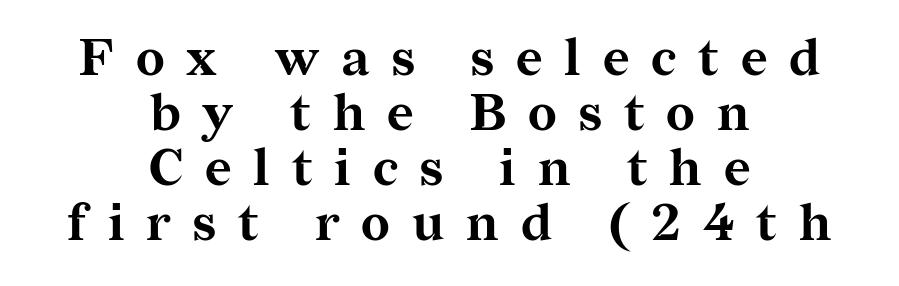
{"serif": "yes", "italic": "no", "bold": "yes", "weight": "bold", "width": "normal", "stroke_contrast": "medium", "x_height": "medium", "monospaced": "no", "underline": "no", "align": "center", "line_spacing": "tight", "line_spacing_ratio": 1.08, "letter_spacing": "wide", "letter_spacing_em": 0.43, "glyph_px": 51}
